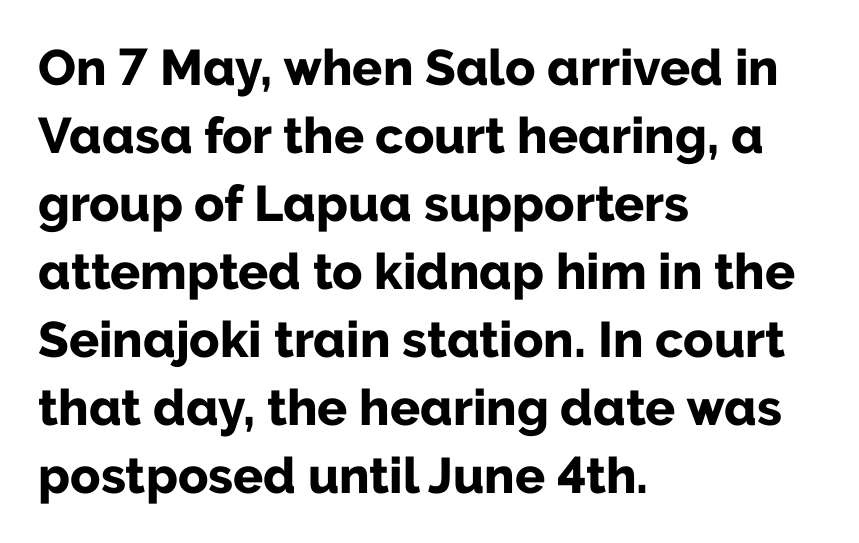
{"serif": "no", "italic": "no", "bold": "yes", "weight": "bold", "width": "normal", "stroke_contrast": "low", "x_height": "medium", "monospaced": "no", "underline": "no", "align": "left", "line_spacing": "normal", "line_spacing_ratio": 1.36, "letter_spacing": "normal", "letter_spacing_em": 0.0, "glyph_px": 50}
